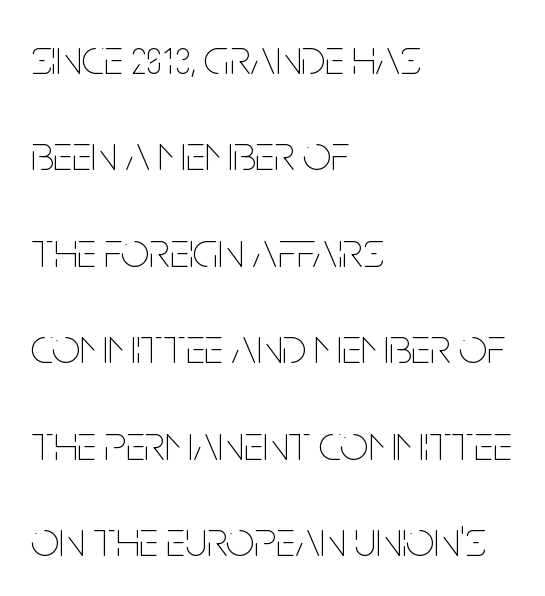
{"italic": "no", "bold": "no", "weight": "thin", "width": "condensed", "stroke_contrast": "low", "x_height": "large", "monospaced": "no", "underline": "no", "align": "left", "line_spacing": "loose", "line_spacing_ratio": 1.93, "letter_spacing": "normal", "letter_spacing_em": 0.0, "glyph_px": 50}
